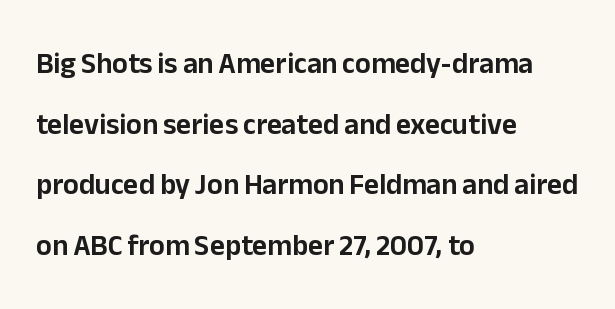
Q: Is the text italic (slanted)? A: No, it is upright.
Q: Is the typeface a serif or a sans-serif typeface? A: Sans-serif.
Q: Is the text underlined? A: No.
Q: How is the paragraph aligned? A: Left-aligned.
Q: Is the spacing between letters normal or unusually wide? A: Normal.
Q: Is the spacing between lines tight, normal or loose? A: Loose.
Q: Width (condensed, normal, or wide)? A: Normal.
Q: Stroke contrast? A: Low.
Q: x-height? A: Medium.
Q: Monospaced? A: No.
